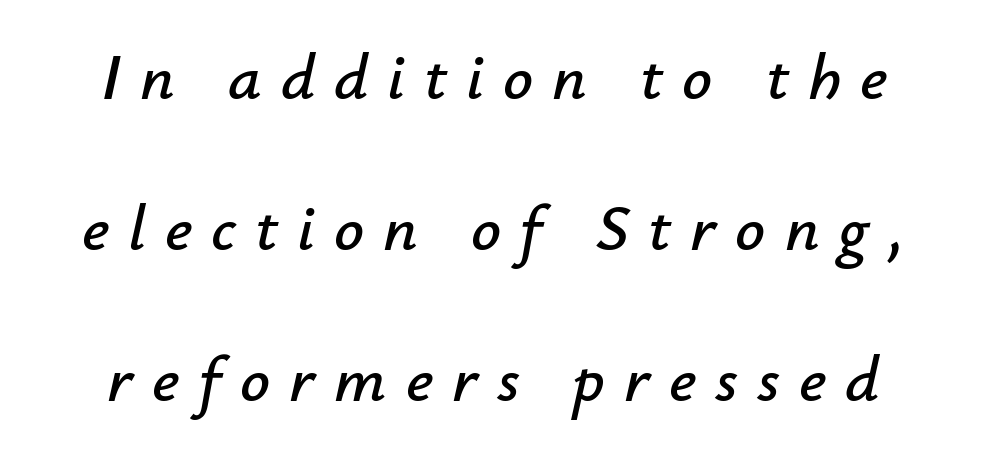
{"italic": "yes", "lean": "right", "slant_degrees": 12, "width": "normal", "stroke_contrast": "low", "x_height": "small", "monospaced": "no", "underline": "no", "line_spacing": "loose", "line_spacing_ratio": 2.29, "letter_spacing": "wide", "letter_spacing_em": 0.29, "glyph_px": 66}
